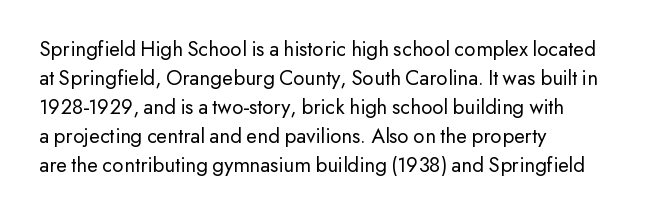
{"italic": "no", "bold": "no", "underline": "no", "align": "left", "line_spacing": "normal", "line_spacing_ratio": 1.32, "letter_spacing": "normal", "letter_spacing_em": 0.0, "glyph_px": 22}
